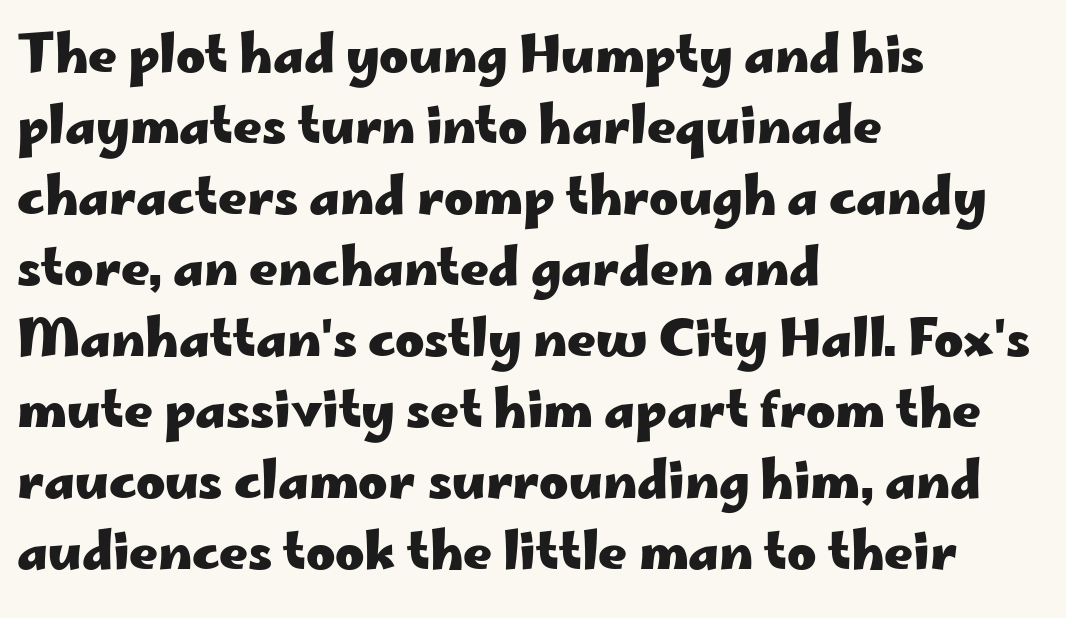
Q: Is the text bold? A: Yes.
Q: Is the text italic (slanted)? A: No, it is upright.
Q: Is the typeface a serif or a sans-serif typeface? A: Sans-serif.
Q: Is the text underlined? A: No.
Q: How is the paragraph aligned? A: Left-aligned.
Q: Is the spacing between letters normal or unusually wide? A: Normal.
Q: Is the spacing between lines tight, normal or loose? A: Normal.
Q: Width (condensed, normal, or wide)? A: Wide.
Q: Stroke contrast? A: Low.
Q: x-height? A: Small.
Q: Monospaced? A: No.
